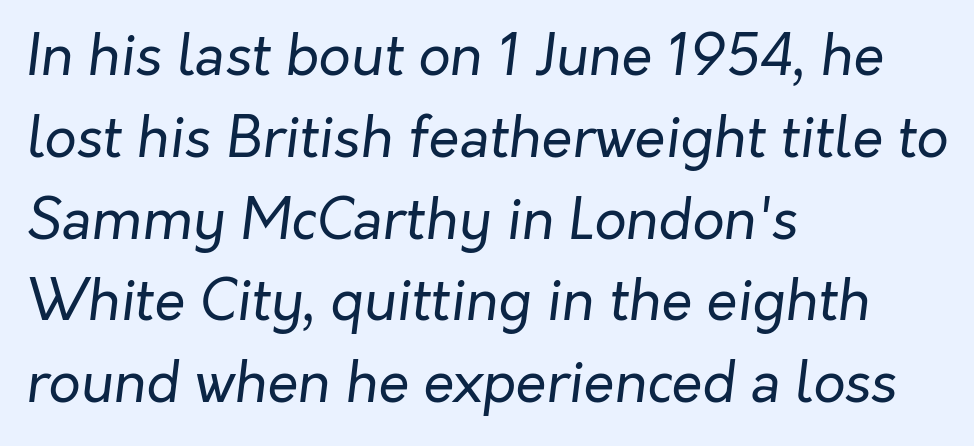
Q: Is the text bold? A: No.
Q: Is the text italic (slanted)? A: Yes, it leans right by about 7 degrees.
Q: Is the text underlined? A: No.
Q: How is the paragraph aligned? A: Left-aligned.
Q: Is the spacing between letters normal or unusually wide? A: Normal.
Q: Is the spacing between lines tight, normal or loose? A: Normal.
Q: Width (condensed, normal, or wide)? A: Normal.
Q: Stroke contrast? A: Low.
Q: x-height? A: Medium.
Q: Monospaced? A: No.
